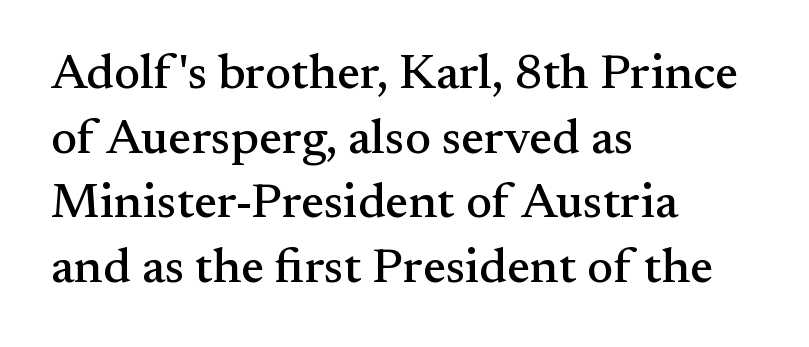
The image shows 49 px serif type, upright; set left-aligned, normal line spacing (1.32x), normal letter spacing, not underlined; medium stroke contrast and a small x-height.
